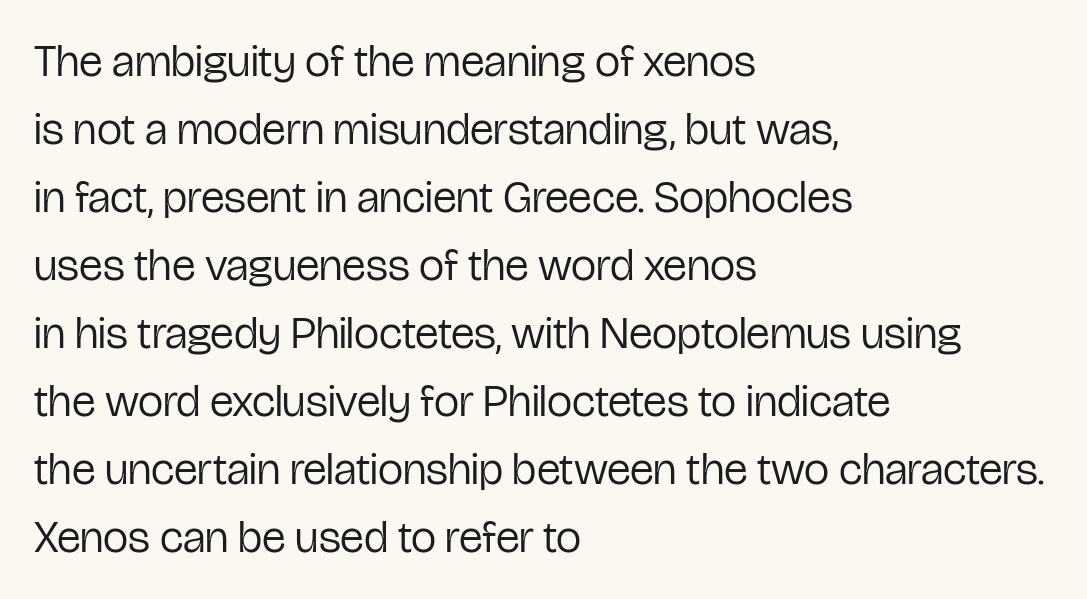
The image shows 45 px regular-weight, condensed sans-serif type, upright; set left-aligned, normal line spacing (1.51x), normal letter spacing, not underlined; low stroke contrast and a medium x-height.
